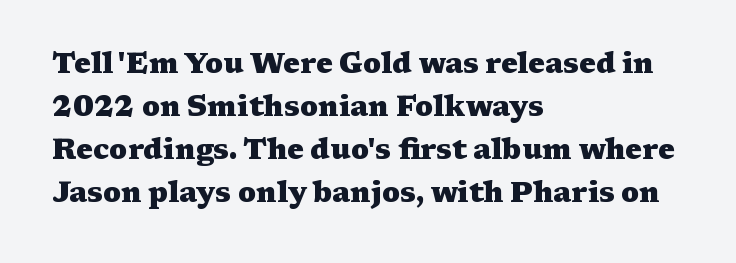
You'd pick this weight for a headline — it's a proper bold. A typesetter would call this zero additional tracking. Rendered with straight, roman letterforms. Note: serifs present on the glyphs. The face used here is proportionally spaced, like ordinary book or web type.
